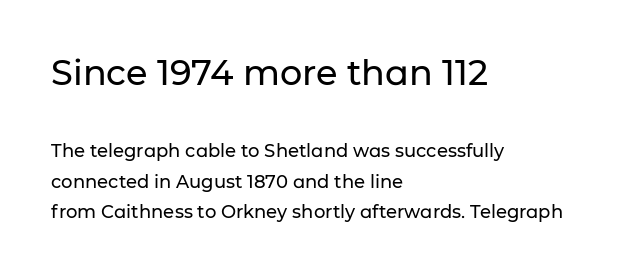
Q: Is the text italic (slanted)? A: No, it is upright.
Q: Is the typeface a serif or a sans-serif typeface? A: Sans-serif.
Q: Is the text underlined? A: No.
Q: How is the paragraph aligned? A: Left-aligned.
Q: Is the spacing between letters normal or unusually wide? A: Normal.
Q: Which block of text is set in a larger size, the first (top) or the second (bottom)? A: The first (top) one.
Q: Width (condensed, normal, or wide)? A: Normal.
Q: Stroke contrast? A: Low.
Q: x-height? A: Medium.
Q: Monospaced? A: No.
